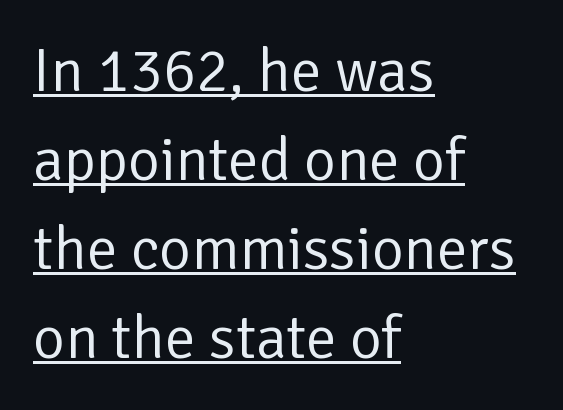
The image shows 61 px regular-weight sans-serif type, upright; set left-aligned, normal line spacing (1.46x), normal letter spacing, underlined; low stroke contrast and a medium x-height.
